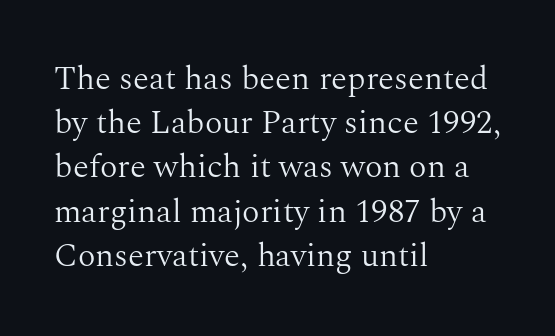
Q: Is the text bold? A: No.
Q: Is the text italic (slanted)? A: No, it is upright.
Q: Is the typeface a serif or a sans-serif typeface? A: Serif.
Q: Is the text underlined? A: No.
Q: How is the paragraph aligned? A: Left-aligned.
Q: Is the spacing between letters normal or unusually wide? A: Normal.
Q: Is the spacing between lines tight, normal or loose? A: Normal.
Q: Width (condensed, normal, or wide)? A: Normal.
Q: Stroke contrast? A: Medium.
Q: x-height? A: Medium.
Q: Monospaced? A: No.
